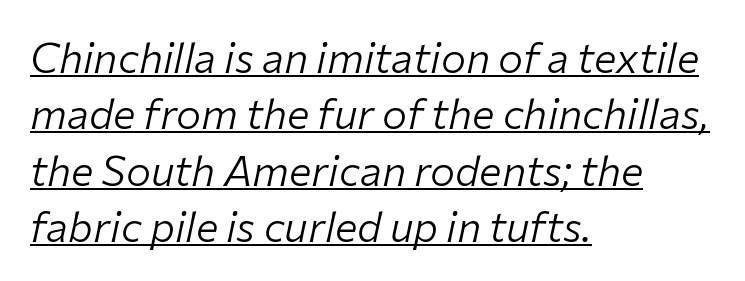
The image shows 42 px light type, italic (leaning right); set left-aligned, normal line spacing (1.34x), normal letter spacing, underlined; low stroke contrast and a medium x-height.
